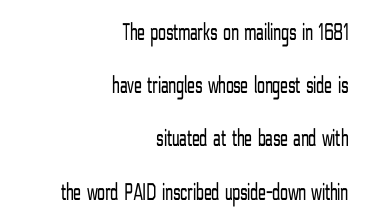
The image shows 25 px text type, upright; set right-aligned, loose line spacing (2.13x), normal letter spacing, not underlined.
